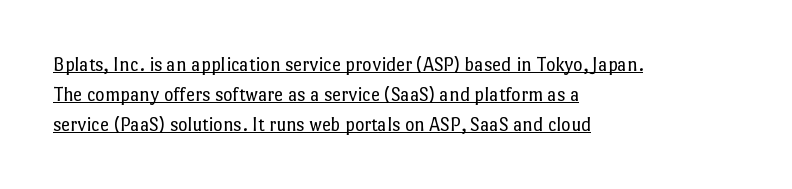
The image shows 20 px text type, upright; set left-aligned, normal line spacing (1.5x), normal letter spacing, underlined.
